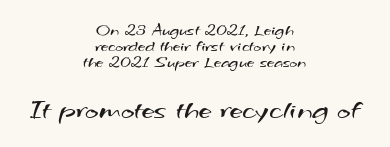
{"serif": "no", "bold": "no", "weight": "regular", "width": "wide", "stroke_contrast": "medium", "x_height": "small", "monospaced": "no", "underline": "no", "align": "center", "line_spacing": "tight", "line_spacing_ratio": 0.95, "letter_spacing": "normal", "letter_spacing_em": 0.0, "larger_block": "second", "size_ratio": 1.71, "glyph_px": 29}
